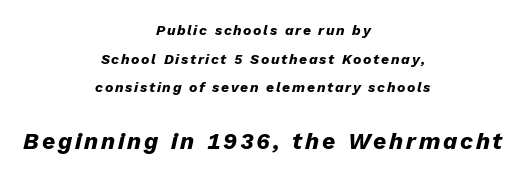
The font is running at its bold setting. In CSS terms this would be text-align: center. Emphasis-style slanted type is in use. Typesetter's note — lower block bumped up in size, upper block left smaller. Beneath every word, the page is bare. The space between consecutive lines is lavish.
